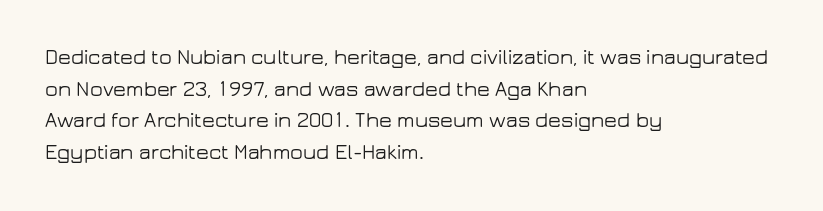
{"italic": "no", "underline": "no", "align": "left", "line_spacing": "normal", "line_spacing_ratio": 1.51, "letter_spacing": "normal", "letter_spacing_em": 0.0, "glyph_px": 21}
